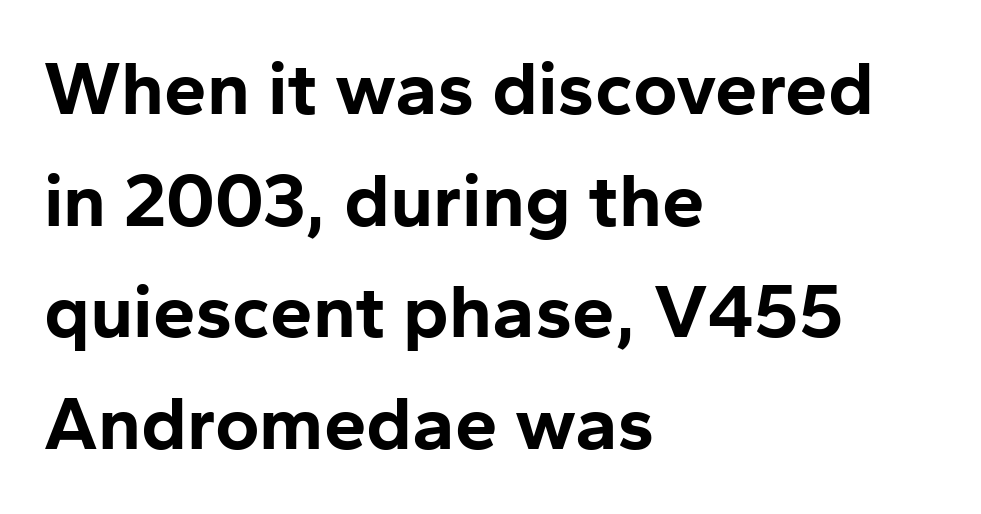
The image shows 76 px bold sans-serif type, upright; set left-aligned, normal line spacing (1.47x), normal letter spacing, not underlined; low stroke contrast and a medium x-height.
